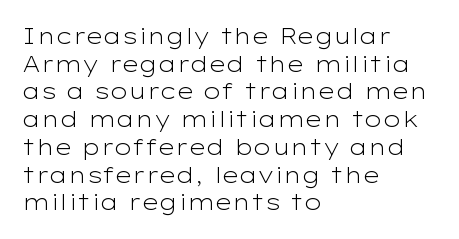
Q: Is the text bold? A: No.
Q: Is the text italic (slanted)? A: No, it is upright.
Q: Is the text underlined? A: No.
Q: How is the paragraph aligned? A: Left-aligned.
Q: Is the spacing between letters normal or unusually wide? A: Normal.
Q: Is the spacing between lines tight, normal or loose? A: Normal.
